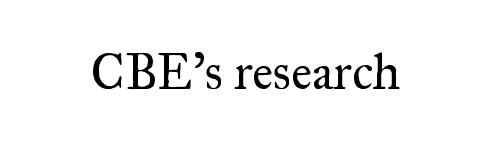
Q: Is the text bold? A: No.
Q: Is the text italic (slanted)? A: No, it is upright.
Q: Is the typeface a serif or a sans-serif typeface? A: Serif.
Q: Is the text underlined? A: No.
Q: Is the spacing between letters normal or unusually wide? A: Normal.
Q: Width (condensed, normal, or wide)? A: Normal.
Q: Stroke contrast? A: Medium.
Q: x-height? A: Small.
Q: Monospaced? A: No.
